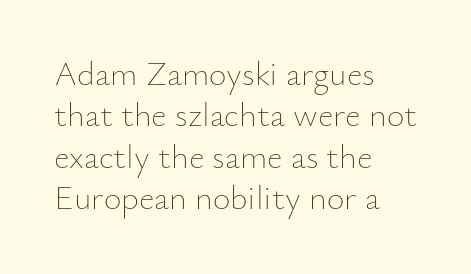
The image shows 34 px thin type, upright; set left-aligned, line spacing 1.22x, normal letter spacing, not underlined; low stroke contrast and a small x-height.
